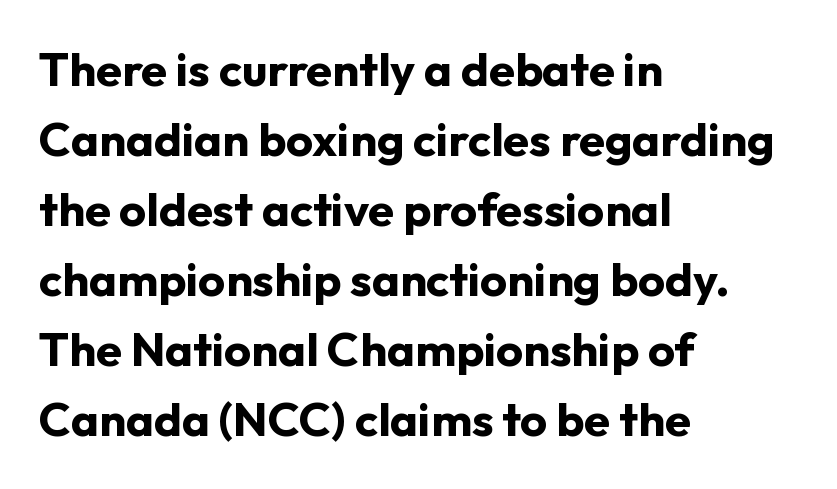
Every row of glyphs begins at an identical x-position on the left. Does the lettering tilt? It doesn't — this is upright. Heft: maximum for text — a bold. Descenders are the only things crossing below the line. Check where the strokes stop: nothing finishes them off — pure sans. Short note: letters normally spaced.
